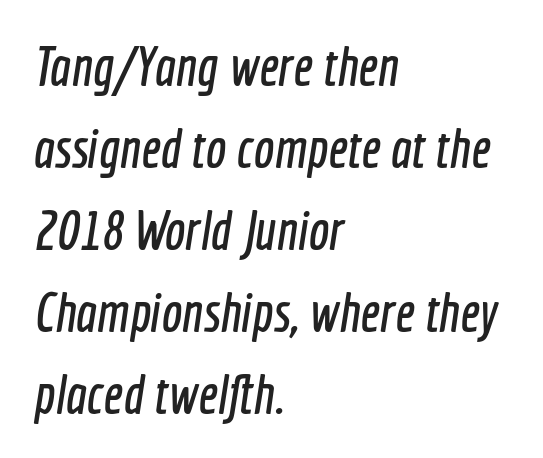
You could not count columns in this text — the font is proportionally spaced. Leading: standard. The face used here is rendered with its standard letterfit. Reading down the block, your eye returns to a fixed left position each line. The typeface chosen for these lines omits serifs. A clean baseline with only descenders dipping below it.
